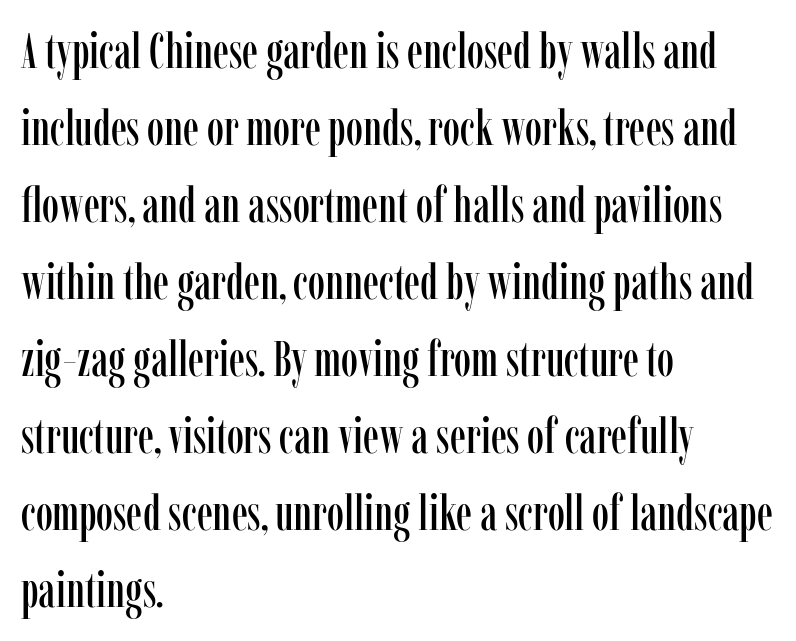
Glance below the letters and you will spot only blank space. Note: serifs present on the glyphs. Nothing unusual about the tracking: characters are spaced as the font intends. These lines are rendered in a variable-pitch font.
